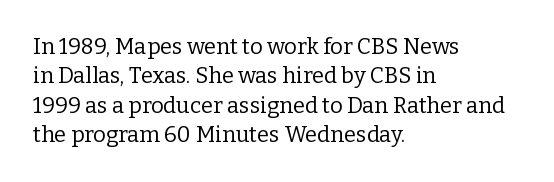
Bare-footed words on every line. Every stem runs plumb, perpendicular to the baseline. The typesetting does not lean heavy: it is not bold. Tracking value appears to be zero — textbook default spacing. The vertical gap from one line to the next is medium.
